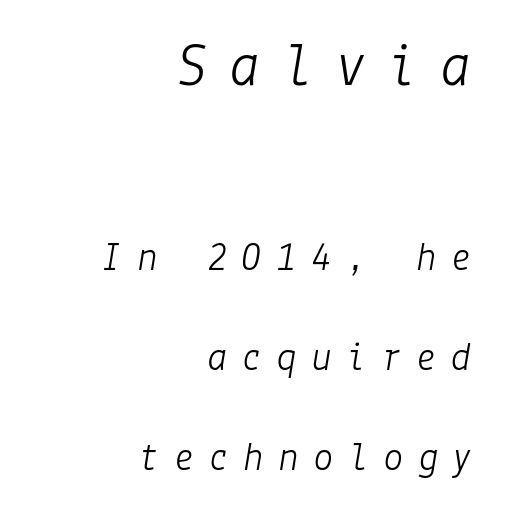
{"italic": "yes", "lean": "right", "slant_degrees": 9, "bold": "no", "weight": "light", "width": "normal", "stroke_contrast": "low", "x_height": "medium", "underline": "no", "align": "right", "line_spacing": "loose", "line_spacing_ratio": 2.44, "letter_spacing": "wide", "letter_spacing_em": 0.35, "larger_block": "first", "size_ratio": 1.51, "glyph_px": 62}
